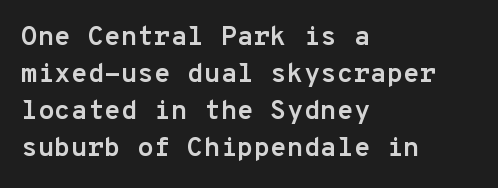
The image shows 27 px bold type, upright; set left-aligned, normal line spacing (1.37x), normal letter spacing, not underlined.
